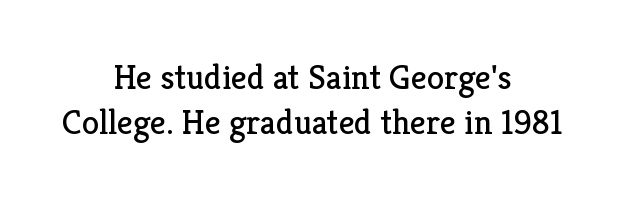
Q: Is the text bold? A: No.
Q: Is the text italic (slanted)? A: No, it is upright.
Q: Is the typeface a serif or a sans-serif typeface? A: Serif.
Q: Is the text underlined? A: No.
Q: How is the paragraph aligned? A: Centered.
Q: Is the spacing between letters normal or unusually wide? A: Normal.
Q: Is the spacing between lines tight, normal or loose? A: Normal.
Q: Width (condensed, normal, or wide)? A: Normal.
Q: Stroke contrast? A: Low.
Q: x-height? A: Medium.
Q: Monospaced? A: No.
